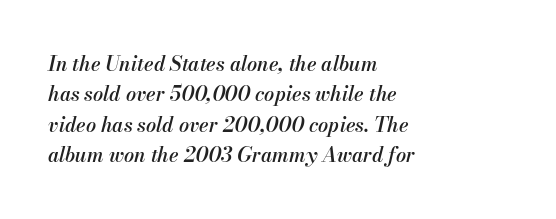
Check under the words: just untouched page. The letters are slanted; this is an italic face. Leading: standard. Weight check: semibold — heavier than regular, not quite bold.
